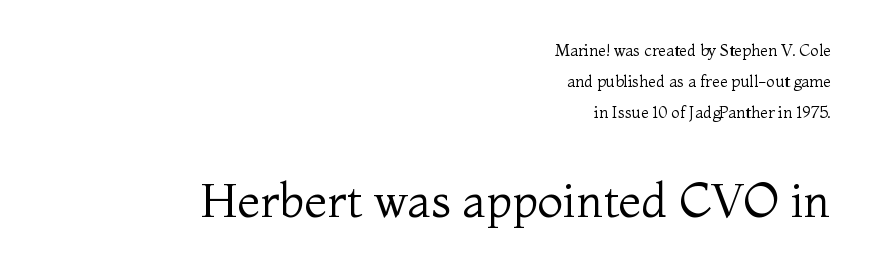
Q: Is the text bold? A: No.
Q: Is the text italic (slanted)? A: No, it is upright.
Q: Is the typeface a serif or a sans-serif typeface? A: Serif.
Q: Is the text underlined? A: No.
Q: How is the paragraph aligned? A: Right-aligned.
Q: Is the spacing between letters normal or unusually wide? A: Normal.
Q: Is the spacing between lines tight, normal or loose? A: Loose.
Q: Which block of text is set in a larger size, the first (top) or the second (bottom)? A: The second (bottom) one.
Q: Width (condensed, normal, or wide)? A: Normal.
Q: Stroke contrast? A: Medium.
Q: x-height? A: Medium.
Q: Monospaced? A: No.
